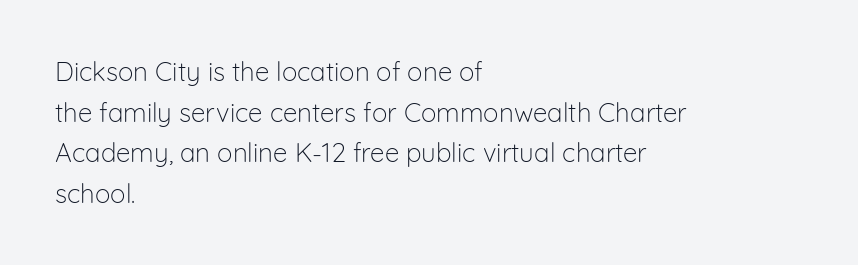
{"italic": "no", "bold": "no", "underline": "no", "align": "left", "line_spacing": "normal", "line_spacing_ratio": 1.56, "letter_spacing": "normal", "letter_spacing_em": 0.0, "glyph_px": 26}
